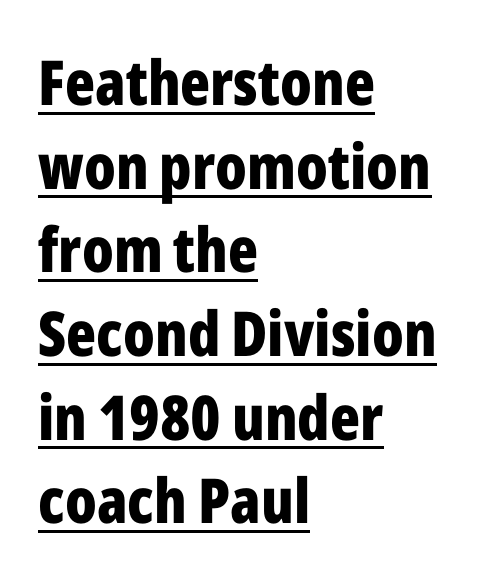
Q: Is the text bold? A: Yes.
Q: Is the text italic (slanted)? A: No, it is upright.
Q: Is the typeface a serif or a sans-serif typeface? A: Sans-serif.
Q: Is the text underlined? A: Yes.
Q: How is the paragraph aligned? A: Left-aligned.
Q: Is the spacing between letters normal or unusually wide? A: Normal.
Q: Is the spacing between lines tight, normal or loose? A: Normal.
Q: Width (condensed, normal, or wide)? A: Condensed.
Q: Stroke contrast? A: Low.
Q: x-height? A: Medium.
Q: Monospaced? A: No.
